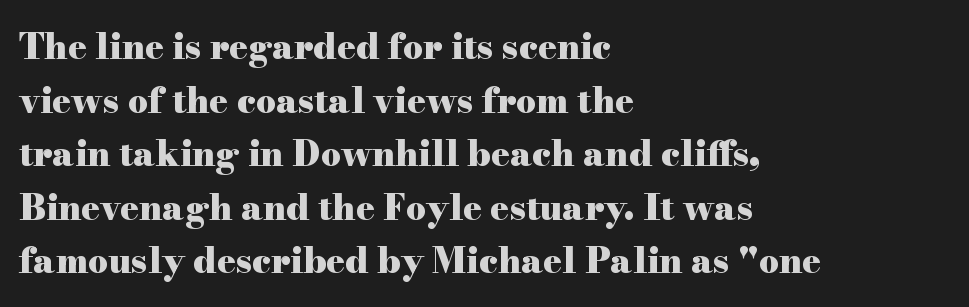
{"serif": "yes", "italic": "no", "bold": "yes", "weight": "heavy", "width": "wide", "stroke_contrast": "high", "x_height": "small", "monospaced": "no", "underline": "no", "align": "left", "line_spacing": "normal", "line_spacing_ratio": 1.53, "letter_spacing": "normal", "letter_spacing_em": 0.0, "glyph_px": 35}
